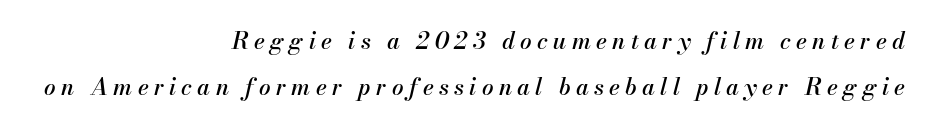
Caption: expanded tracking, letters set apart. Underlining? Definitely not there. Designer's note — italics engaged. This sample trades compactness for vertical openness between lines.
